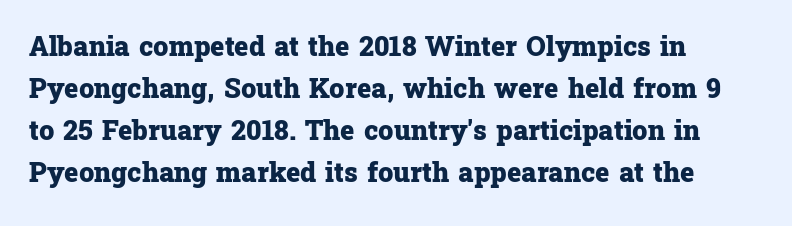
Nothing unusual about the tracking: characters are spaced as the font intends. Layout note: lines flush left. Does the lettering tilt? It doesn't — this is upright. The characters look thick and weighty, a clear bold. If you measured baseline to baseline, you'd find a middling distance. Underlining? Definitely not there.
